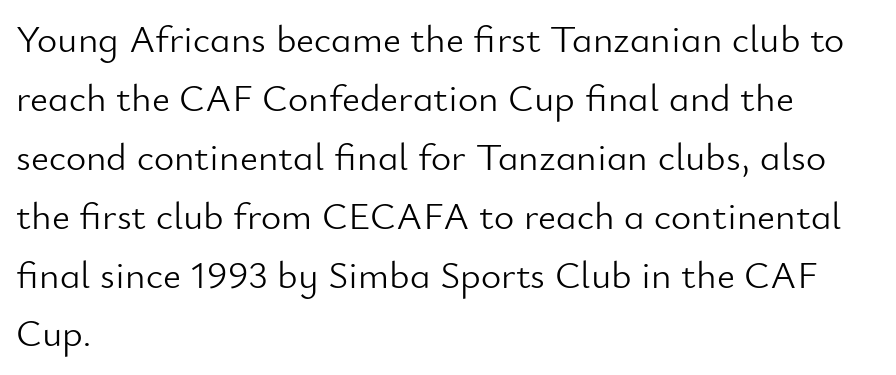
The image shows 39 px light sans-serif type, upright; set left-aligned, normal line spacing (1.51x), normal letter spacing, not underlined; low stroke contrast and a small x-height.
